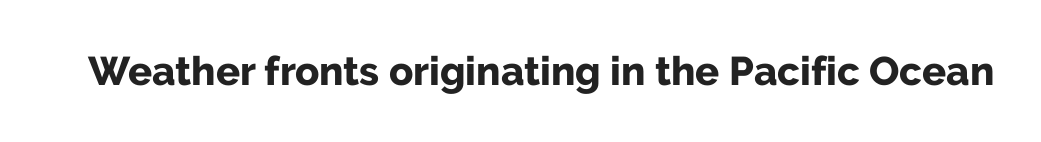
{"serif": "no", "italic": "no", "bold": "yes", "weight": "bold", "width": "normal", "stroke_contrast": "low", "x_height": "medium", "monospaced": "no", "underline": "no", "letter_spacing": "normal", "letter_spacing_em": 0.0, "glyph_px": 40}
